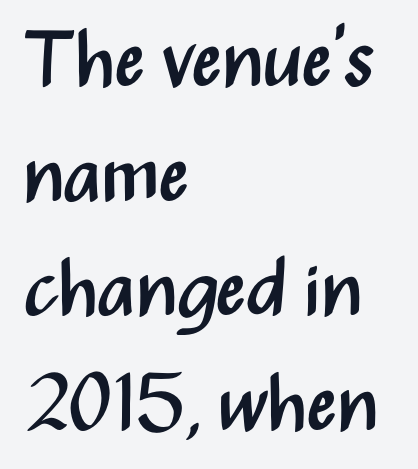
{"serif": "no", "italic": "no", "bold": "no", "weight": "regular", "width": "condensed", "stroke_contrast": "medium", "x_height": "medium", "monospaced": "no", "underline": "no", "align": "left", "line_spacing": "normal", "line_spacing_ratio": 1.47, "letter_spacing": "normal", "letter_spacing_em": 0.0, "glyph_px": 78}
